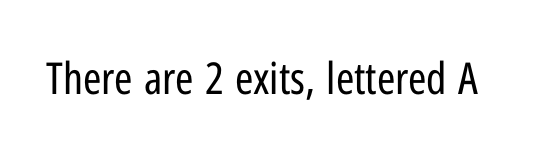
Q: Is the text bold? A: No.
Q: Is the text italic (slanted)? A: No, it is upright.
Q: Is the typeface a serif or a sans-serif typeface? A: Sans-serif.
Q: Is the text underlined? A: No.
Q: Is the spacing between letters normal or unusually wide? A: Normal.
Q: Width (condensed, normal, or wide)? A: Condensed.
Q: Stroke contrast? A: Low.
Q: x-height? A: Medium.
Q: Monospaced? A: No.
